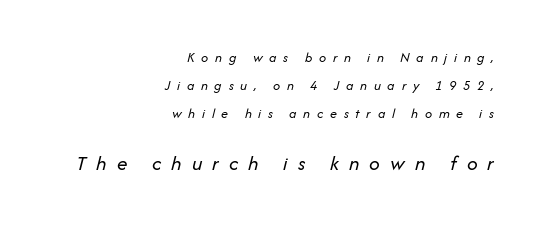
The image shows 21 px text type, italic (leaning right); set right-aligned, loose line spacing (2.01x), unusually wide letter spacing (+0.48 em), not underlined; the second (bottom) block is 1.5x larger.
